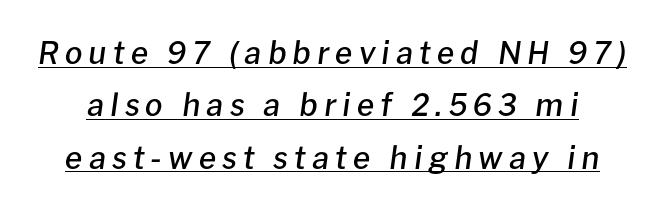
{"italic": "yes", "lean": "right", "slant_degrees": 8, "bold": "semi", "weight": "semibold", "width": "normal", "stroke_contrast": "low", "x_height": "medium", "monospaced": "no", "underline": "yes", "line_spacing": "normal", "line_spacing_ratio": 1.69, "letter_spacing": "wide", "letter_spacing_em": 0.2, "glyph_px": 31}
